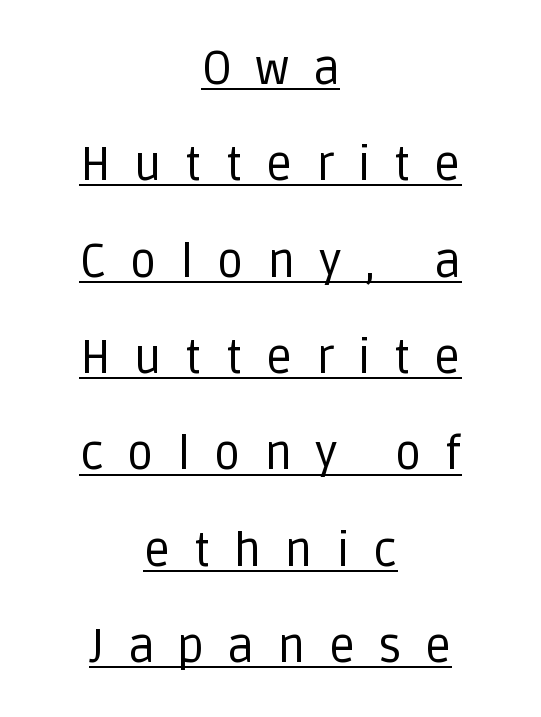
{"serif": "no", "italic": "no", "bold": "no", "weight": "regular", "width": "normal", "stroke_contrast": "low", "x_height": "large", "monospaced": "no", "underline": "yes", "align": "center", "line_spacing": "loose", "line_spacing_ratio": 2.05, "letter_spacing": "wide", "letter_spacing_em": 0.49, "glyph_px": 47}
